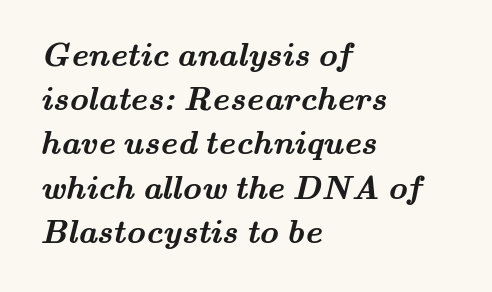
The image shows 33 px semibold, wide serif type; set left-aligned, normal line spacing (1.34x), normal letter spacing, not underlined; medium stroke contrast and a small x-height.
